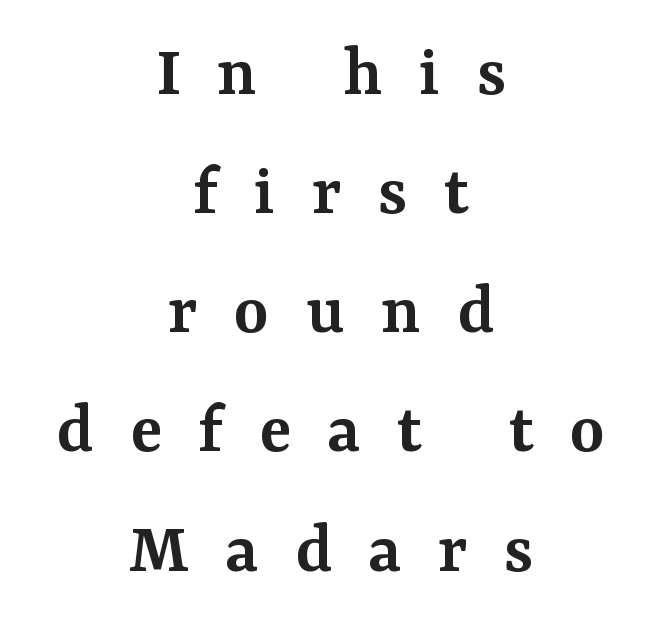
Q: Is the text bold? A: Semi-bold.
Q: Is the text italic (slanted)? A: No, it is upright.
Q: Is the typeface a serif or a sans-serif typeface? A: Serif.
Q: Is the text underlined? A: No.
Q: How is the paragraph aligned? A: Centered.
Q: Is the spacing between letters normal or unusually wide? A: Unusually wide.
Q: Is the spacing between lines tight, normal or loose? A: Normal.
Q: Width (condensed, normal, or wide)? A: Normal.
Q: Stroke contrast? A: Medium.
Q: x-height? A: Medium.
Q: Monospaced? A: No.
